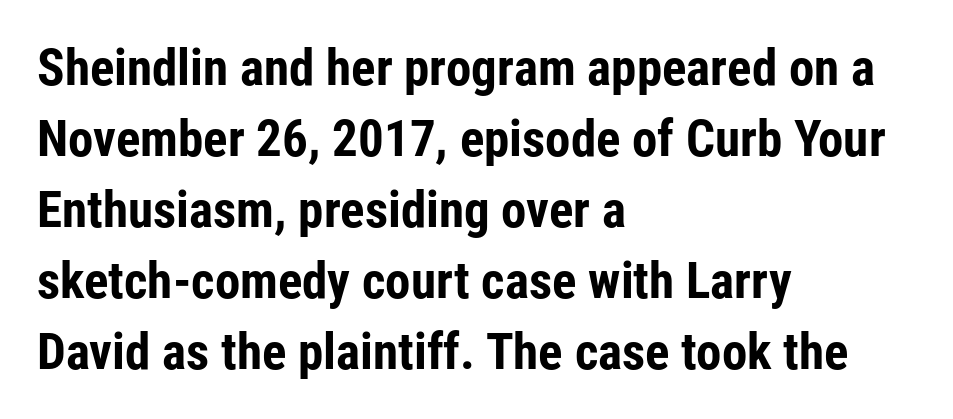
The image shows 51 px bold, condensed sans-serif type, upright; set left-aligned, normal line spacing (1.39x), normal letter spacing, not underlined; low stroke contrast and a medium x-height.
